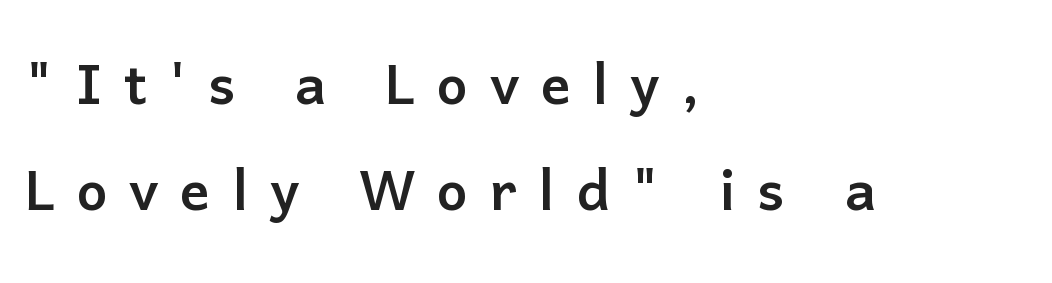
{"serif": "no", "italic": "no", "width": "normal", "stroke_contrast": "low", "x_height": "medium", "monospaced": "no", "underline": "no", "align": "left", "line_spacing": "normal", "line_spacing_ratio": 1.43, "letter_spacing": "wide", "letter_spacing_em": 0.29, "glyph_px": 74}
